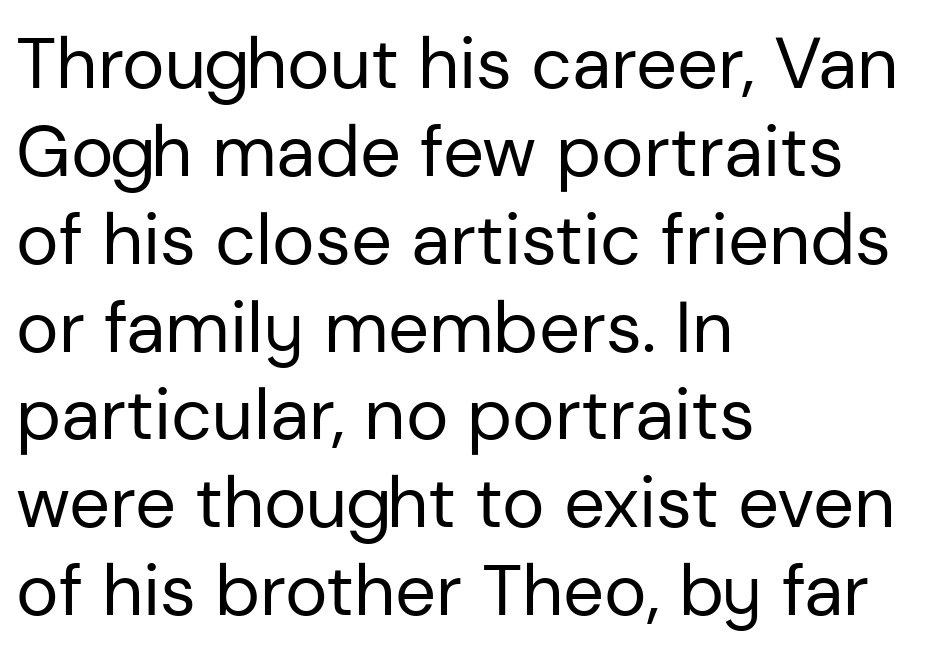
The image shows 72 px regular-weight sans-serif type, upright; set left-aligned, line spacing 1.22x, normal letter spacing, not underlined; low stroke contrast and a medium x-height.
